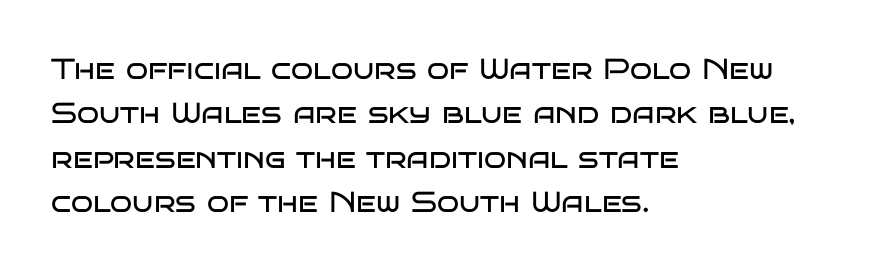
{"serif": "no", "italic": "no", "bold": "no", "weight": "regular", "width": "wide", "stroke_contrast": "low", "x_height": "large", "monospaced": "no", "underline": "no", "align": "left", "line_spacing": "normal", "line_spacing_ratio": 1.53, "letter_spacing": "normal", "letter_spacing_em": 0.0, "glyph_px": 29}
